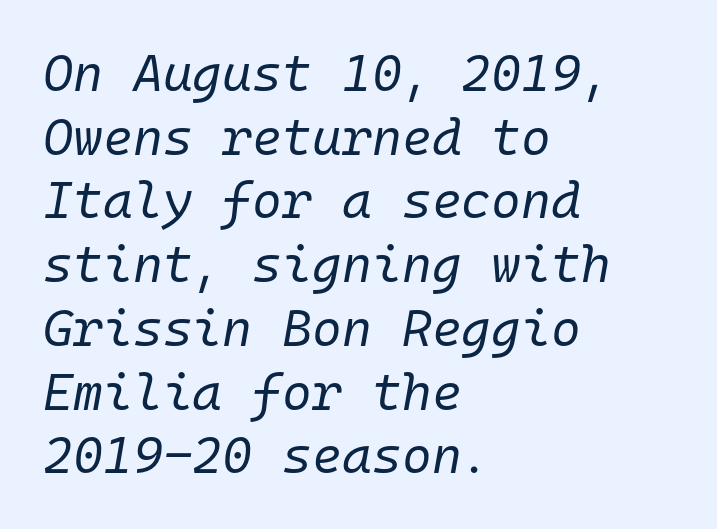
The gap between lines stays unmarked. Is the letter spacing exaggerated? No — it looks like the ordinary default. Horizontal bands of white between lines are of average thickness. The lines are quadded left. Is this a fixed-width face? Yes — each glyph sits in an identical cell.
